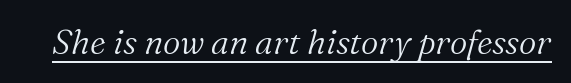
The image shows 34 px light serif type, italic (leaning right); set normal letter spacing, underlined; medium stroke contrast and a medium x-height.
